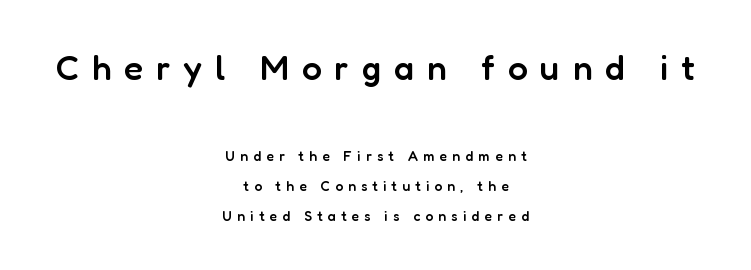
{"serif": "no", "italic": "no", "bold": "semi", "weight": "semibold", "width": "normal", "stroke_contrast": "low", "x_height": "medium", "monospaced": "no", "underline": "no", "align": "center", "line_spacing": "loose", "line_spacing_ratio": 2.12, "letter_spacing": "wide", "letter_spacing_em": 0.37, "larger_block": "first", "size_ratio": 2.5, "glyph_px": 35}
